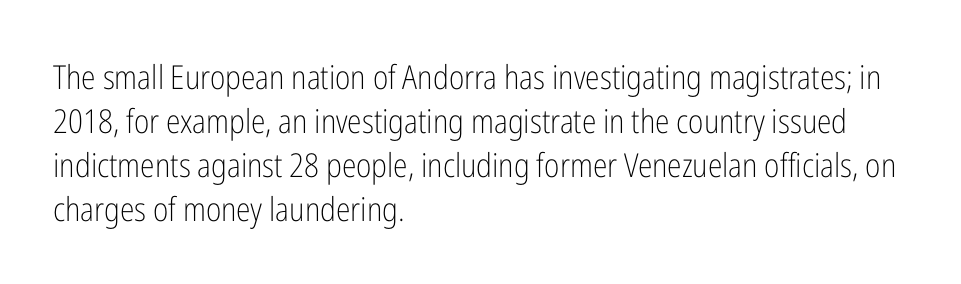
The passage shown is typed in a proportional face where columns would drift. Here the glyphs are tracked normally, forming tight word shapes. Unlike italic type, these characters show no tilt at all. Check under the words: just untouched page. This rendering uses left alignment, leaving the right contour irregular.
